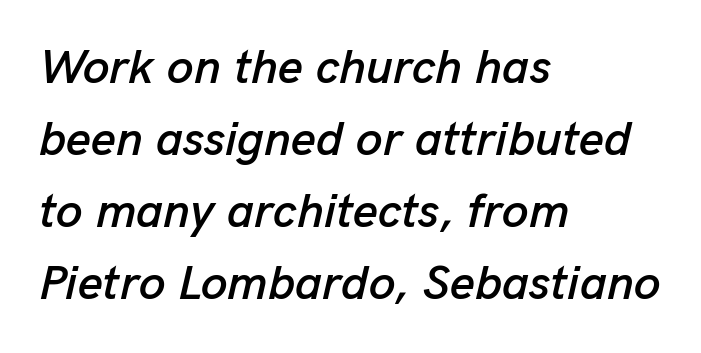
Q: Is the text italic (slanted)? A: Yes, it leans right by about 13 degrees.
Q: Is the text underlined? A: No.
Q: How is the paragraph aligned? A: Left-aligned.
Q: Is the spacing between letters normal or unusually wide? A: Normal.
Q: Is the spacing between lines tight, normal or loose? A: Normal.
Q: Width (condensed, normal, or wide)? A: Normal.
Q: Stroke contrast? A: Low.
Q: x-height? A: Medium.
Q: Monospaced? A: No.
